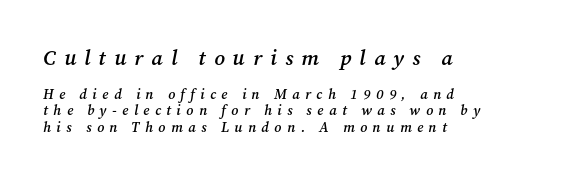
Lines of text with bare space underneath. A student would call this left alignment; a typographer would say flush left, rag right. The font's italic variant was chosen for this text. Characters follow at a spacing far wider than the type designer built in. The letters are semibold — heavier than regular but short of a full bold.
